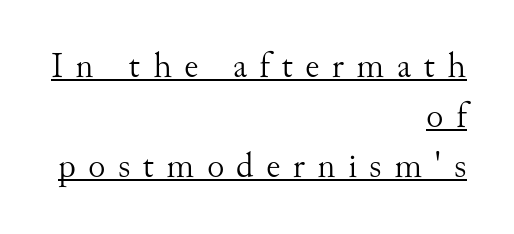
The face used here is proportionally spaced, like ordinary book or web type. Evenly set lines give the paragraph a standard silhouette. Weight: not bold — regular or lighter. The axis of the letterforms is exactly vertical.
